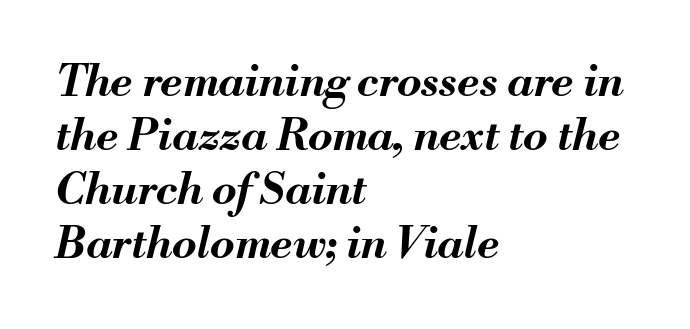
The passage shown is typed in a proportional face where columns would drift. The glyphs have the mass of a bold cut. The setting favours the left margin, as ordinary paragraphs usually do. Check under the words: just untouched page.
